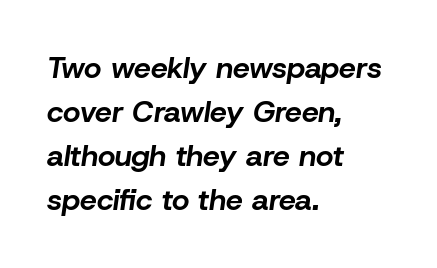
Q: Is the text bold? A: Yes.
Q: Is the text italic (slanted)? A: Yes, it leans right by about 8 degrees.
Q: Is the text underlined? A: No.
Q: How is the paragraph aligned? A: Left-aligned.
Q: Is the spacing between letters normal or unusually wide? A: Normal.
Q: Is the spacing between lines tight, normal or loose? A: Normal.
Q: Width (condensed, normal, or wide)? A: Normal.
Q: Stroke contrast? A: Low.
Q: x-height? A: Medium.
Q: Monospaced? A: No.
